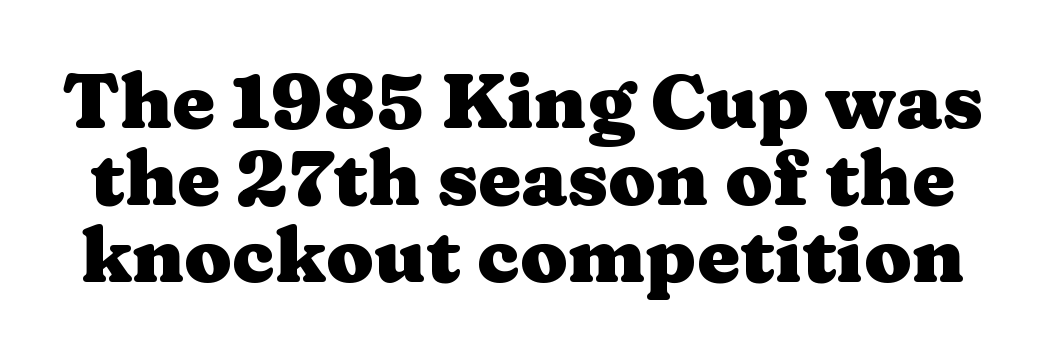
The image shows 77 px heavy, wide serif type, upright; set tight line spacing (1.0x), normal letter spacing, not underlined; medium stroke contrast and a medium x-height.
